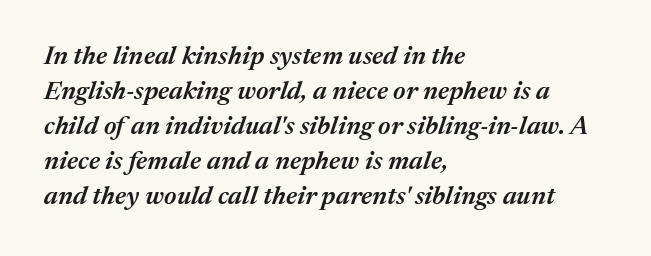
{"italic": "yes", "lean": "right", "slant_degrees": 17, "bold": "semi", "underline": "no", "align": "left", "line_spacing": "normal", "line_spacing_ratio": 1.35, "letter_spacing": "normal", "letter_spacing_em": 0.0, "glyph_px": 26}
